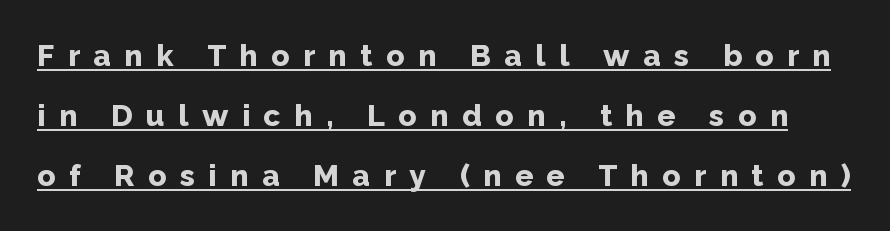
Check where the strokes stop: nothing finishes them off — pure sans. A typesetter would call this proportional, since set widths differ per character. Leading: increased. Is the letter spacing exaggerated? Yes — the characters are pushed far apart.
